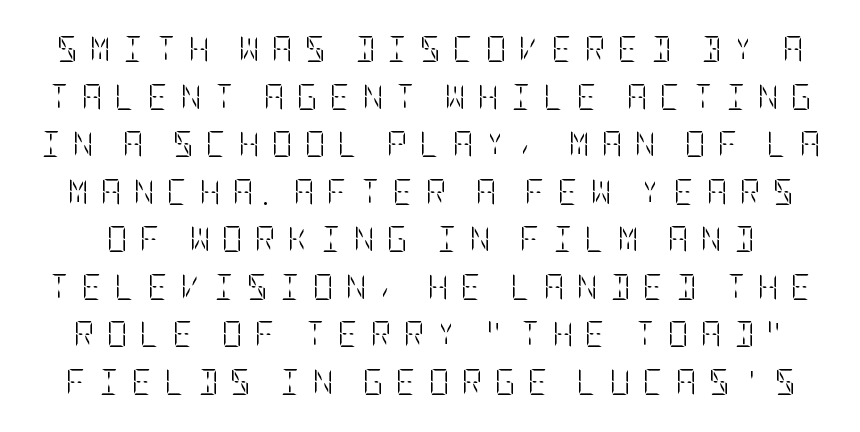
{"italic": "no", "bold": "no", "underline": "no", "line_spacing_ratio": 1.83, "letter_spacing": "wide", "letter_spacing_em": 0.45, "glyph_px": 26}
